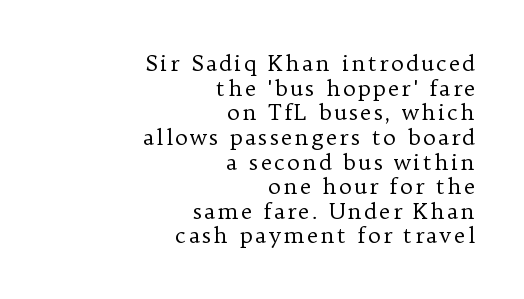
Do the letters lean? They stand straight. The foot of each line stays bare and open. Baseline-to-baseline distance is barely more than the letter height. Does the copy run flush right? Yes — the right margin is perfectly even. Ink coverage per letter is moderate at most.
